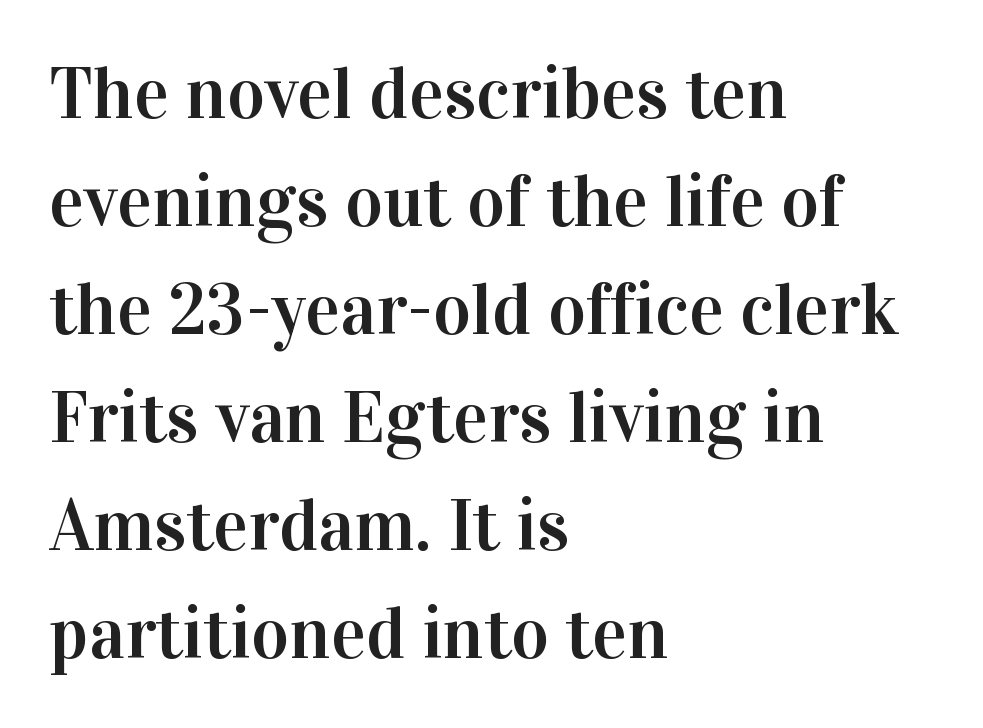
Is there much room between lines? A standard amount, neither cramped nor airy. The rendering shows small feet on the letterforms — a serif design. The words here are not underlined. In terms of letterspacing, this is plain default setting.
